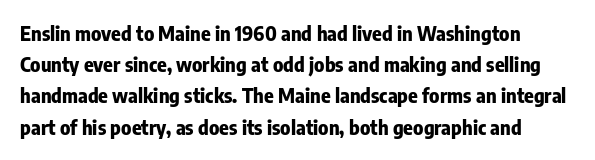
The image shows 20 px bold type, upright; set normal line spacing (1.56x), normal letter spacing, not underlined.
